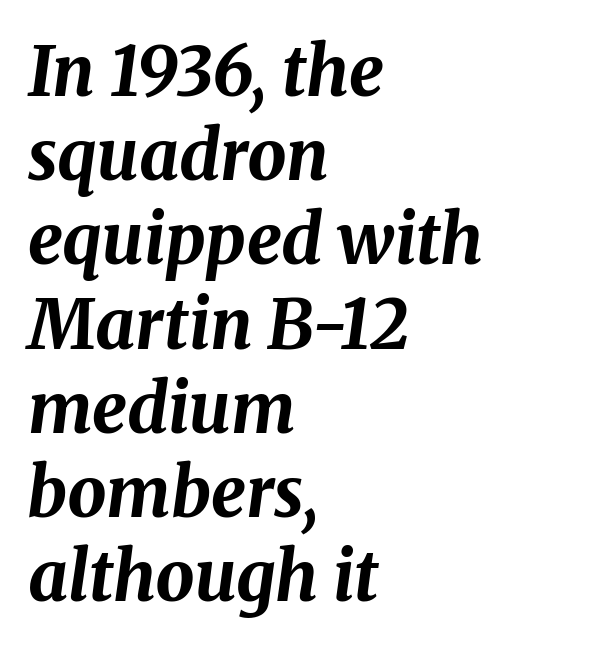
The image shows 69 px bold type, italic (leaning right); set left-aligned, line spacing 1.22x, normal letter spacing, not underlined; medium stroke contrast and a medium x-height.
